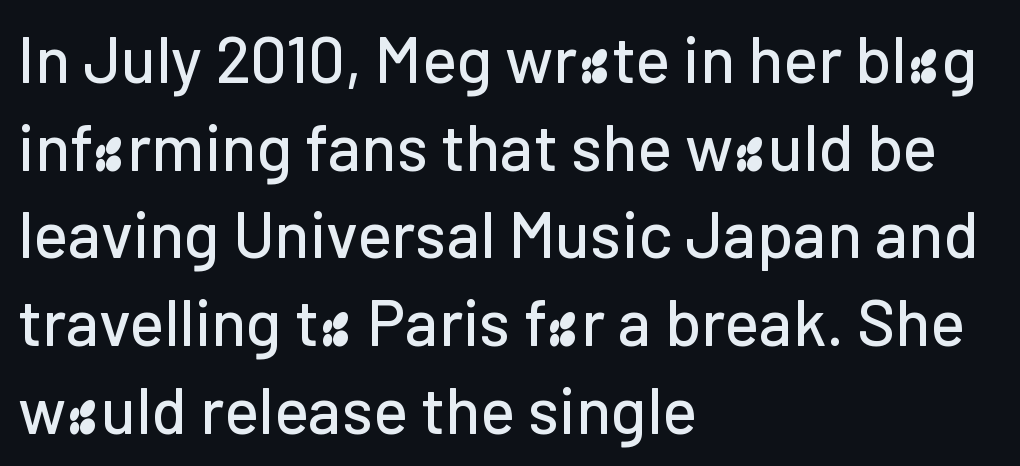
{"serif": "no", "italic": "no", "width": "normal", "stroke_contrast": "low", "x_height": "medium", "monospaced": "no", "underline": "no", "align": "left", "line_spacing": "normal", "line_spacing_ratio": 1.35, "letter_spacing": "normal", "letter_spacing_em": 0.0, "glyph_px": 65}
